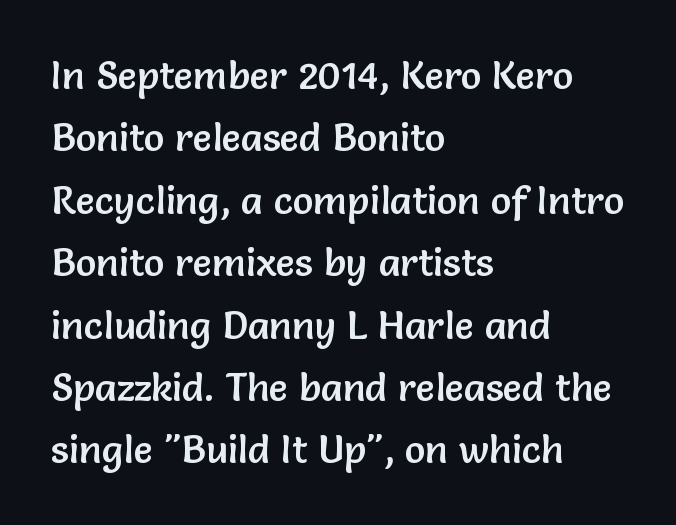
Q: Is the text italic (slanted)? A: No, it is upright.
Q: Is the typeface a serif or a sans-serif typeface? A: Sans-serif.
Q: Is the text underlined? A: No.
Q: How is the paragraph aligned? A: Left-aligned.
Q: Is the spacing between letters normal or unusually wide? A: Normal.
Q: Is the spacing between lines tight, normal or loose? A: Normal.
Q: Width (condensed, normal, or wide)? A: Normal.
Q: Stroke contrast? A: Low.
Q: x-height? A: Medium.
Q: Monospaced? A: No.
